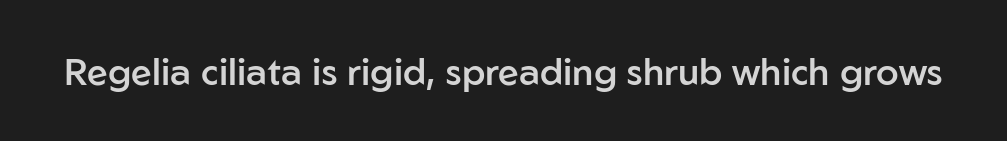
{"serif": "no", "italic": "no", "bold": "semi", "weight": "semibold", "width": "normal", "stroke_contrast": "low", "x_height": "medium", "monospaced": "no", "underline": "no", "letter_spacing": "normal", "letter_spacing_em": 0.0, "glyph_px": 37}
